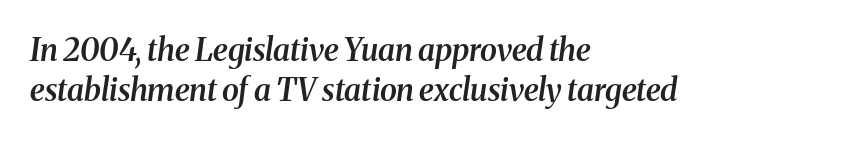
The image shows 31 px semibold serif type, italic (leaning right); set left-aligned, normal line spacing (1.3x), normal letter spacing, not underlined; medium stroke contrast and a medium x-height.
